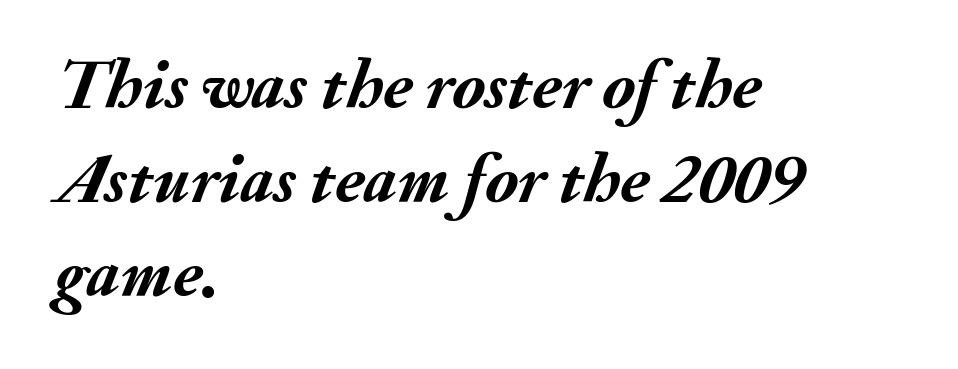
The image shows 70 px semibold type, italic (leaning right); set left-aligned, normal line spacing (1.34x), normal letter spacing, not underlined; medium stroke contrast and a small x-height.
